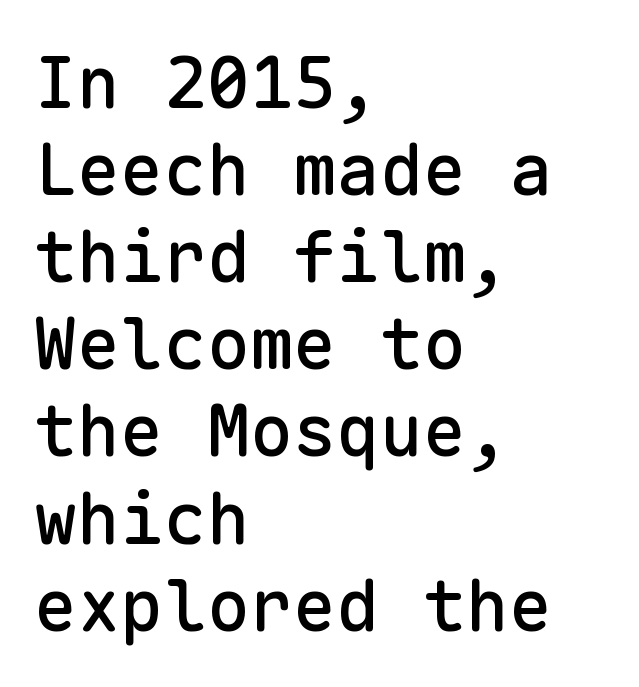
Q: Is the text italic (slanted)? A: No, it is upright.
Q: Is the typeface a serif or a sans-serif typeface? A: Sans-serif.
Q: Is the text underlined? A: No.
Q: How is the paragraph aligned? A: Left-aligned.
Q: Is the spacing between letters normal or unusually wide? A: Normal.
Q: Width (condensed, normal, or wide)? A: Normal.
Q: Stroke contrast? A: Low.
Q: x-height? A: Medium.
Q: Monospaced? A: Yes.
